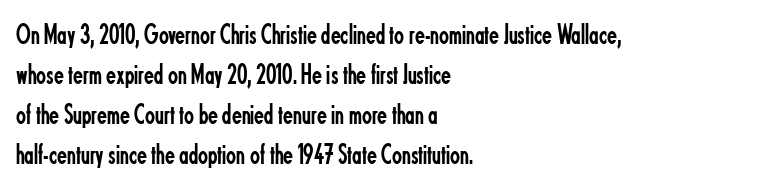
The letters sit at their default tracking, neither squeezed nor spread. A typesetter would call this proportional, since set widths differ per character. The area under the type is left untouched. The typeface has the unassuming heft of standard copy or less. This rendering employs a face without finishing strokes, i.e., a sans-serif.
